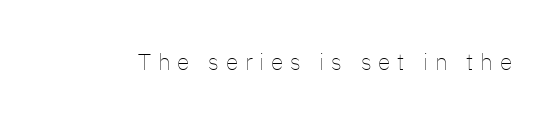
The image shows 23 px text type, upright; set unusually wide letter spacing (+0.29 em), not underlined.
